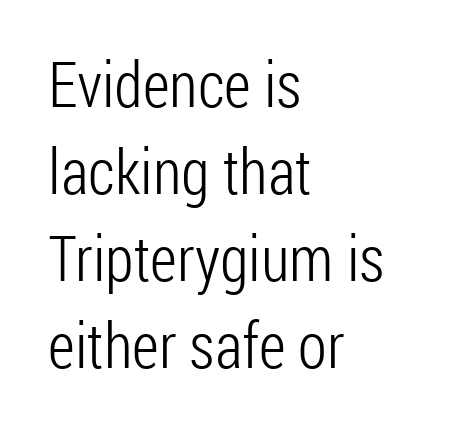
{"serif": "no", "italic": "no", "bold": "no", "weight": "light", "width": "condensed", "stroke_contrast": "low", "x_height": "medium", "monospaced": "no", "underline": "no", "align": "left", "line_spacing": "normal", "line_spacing_ratio": 1.38, "letter_spacing": "normal", "letter_spacing_em": 0.0, "glyph_px": 63}
